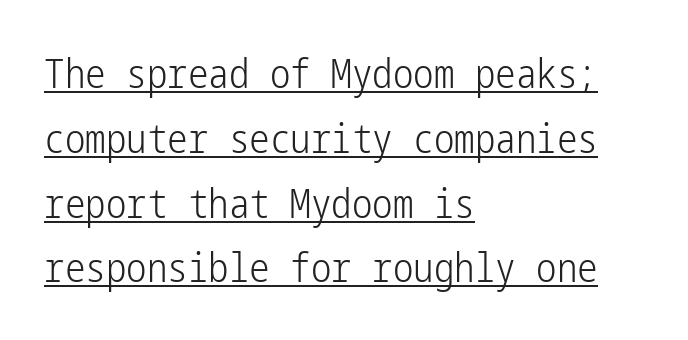
{"serif": "no", "italic": "no", "bold": "no", "weight": "light", "width": "condensed", "stroke_contrast": "low", "x_height": "medium", "underline": "yes", "align": "left", "line_spacing": "normal", "line_spacing_ratio": 1.58, "letter_spacing": "normal", "letter_spacing_em": 0.0, "glyph_px": 41}
